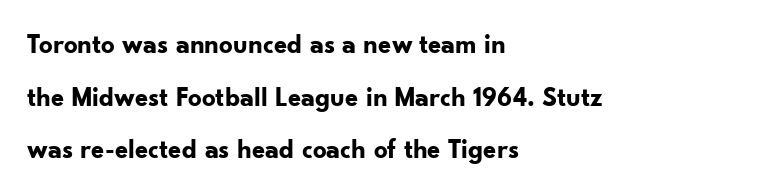
{"italic": "no", "bold": "yes", "underline": "no", "align": "left", "line_spacing": "loose", "line_spacing_ratio": 1.95, "letter_spacing": "normal", "letter_spacing_em": 0.0, "glyph_px": 27}
